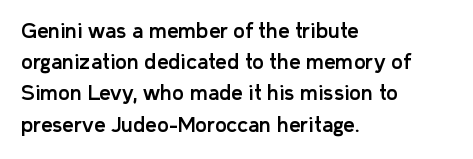
{"italic": "no", "underline": "no", "align": "left", "line_spacing": "normal", "line_spacing_ratio": 1.56, "letter_spacing": "normal", "letter_spacing_em": 0.0, "glyph_px": 20}
